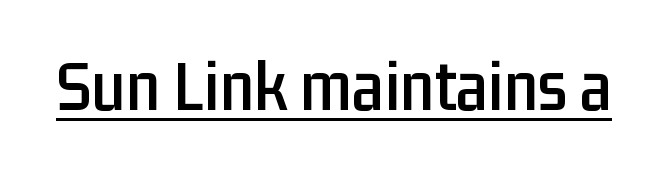
The image shows 74 px condensed sans-serif type, upright; set normal letter spacing, underlined; low stroke contrast and a medium x-height.
